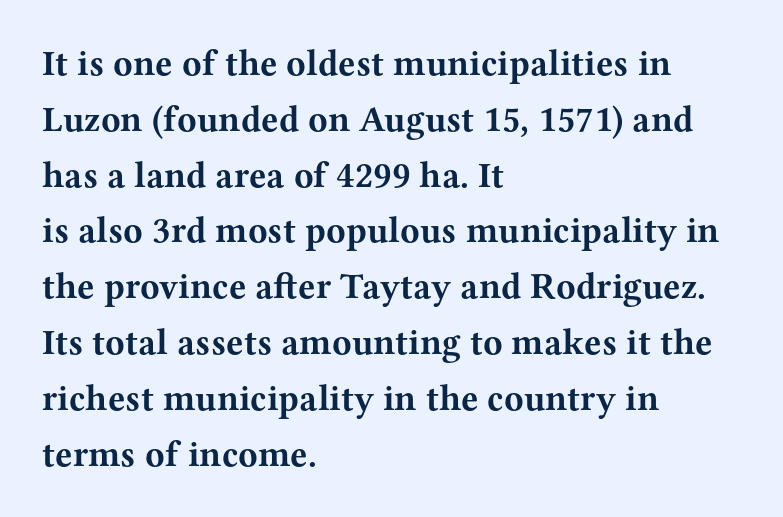
Q: Is the text bold? A: Yes.
Q: Is the text italic (slanted)? A: No, it is upright.
Q: Is the typeface a serif or a sans-serif typeface? A: Serif.
Q: Is the text underlined? A: No.
Q: How is the paragraph aligned? A: Left-aligned.
Q: Is the spacing between letters normal or unusually wide? A: Normal.
Q: Is the spacing between lines tight, normal or loose? A: Normal.
Q: Width (condensed, normal, or wide)? A: Wide.
Q: Stroke contrast? A: Medium.
Q: x-height? A: Medium.
Q: Monospaced? A: No.
